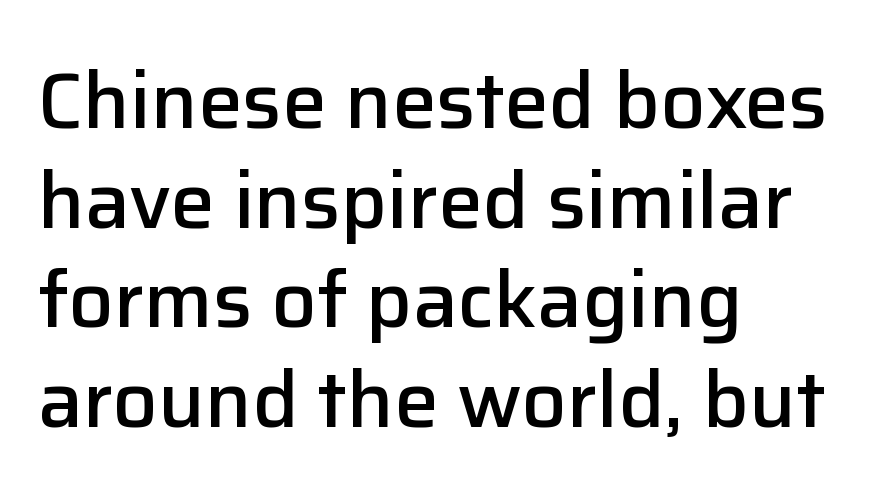
The image shows 79 px semibold sans-serif type, upright; set left-aligned, normal line spacing (1.26x), normal letter spacing, not underlined; low stroke contrast and a medium x-height.
